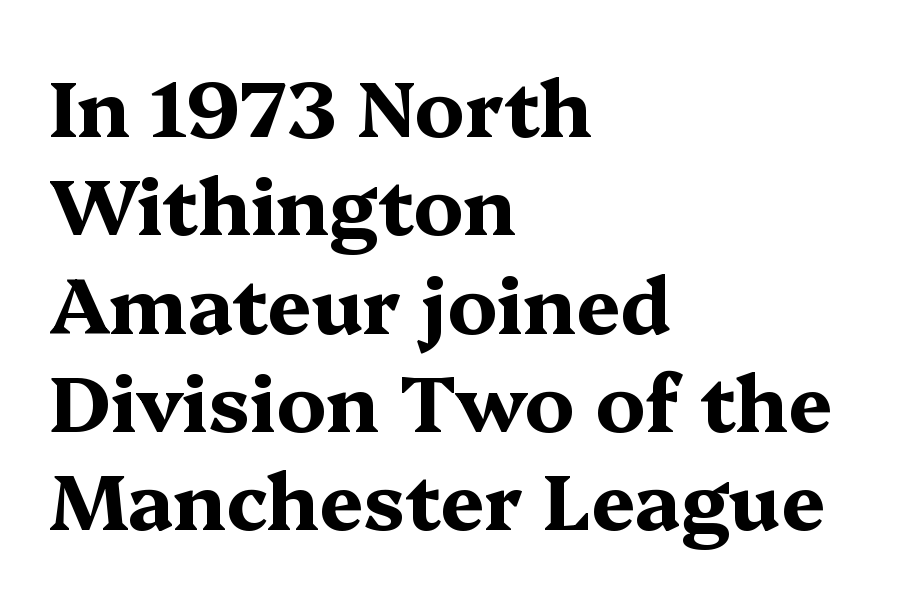
The image shows 78 px bold, wide serif type, upright; set left-aligned, normal line spacing (1.26x), normal letter spacing, not underlined; medium stroke contrast and a medium x-height.
